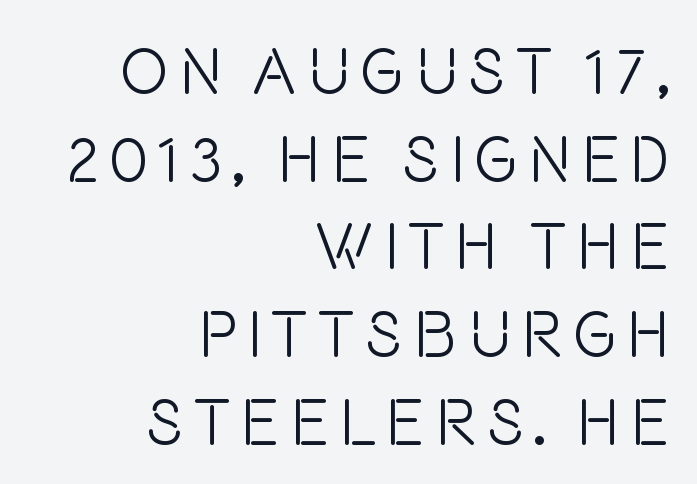
Weight: not bold — regular or lighter. The rendering shows plain stroke endings on the letterforms — a sans-serif design. The specimen omits any rule beneath the text block's lines. Note the varied advance widths — an 'i' is clearly narrower than an 'm'. This sample uses an upright cut, with every glyph sitting square on the baseline.
